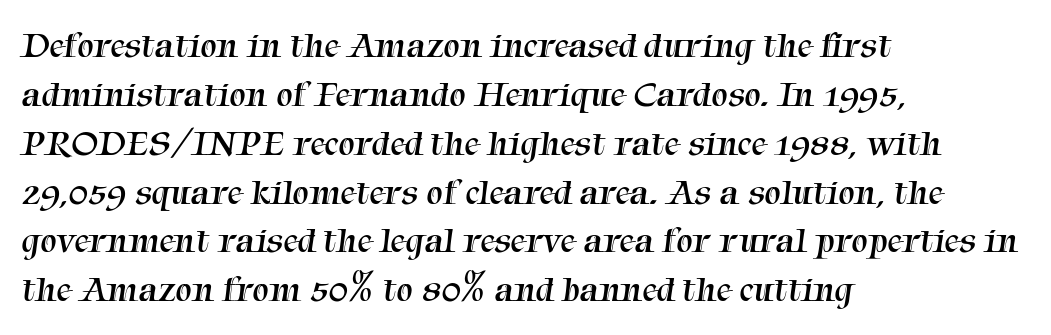
Q: Is the text bold? A: No.
Q: Is the typeface a serif or a sans-serif typeface? A: Serif.
Q: Is the text underlined? A: No.
Q: How is the paragraph aligned? A: Left-aligned.
Q: Is the spacing between letters normal or unusually wide? A: Normal.
Q: Is the spacing between lines tight, normal or loose? A: Normal.
Q: Width (condensed, normal, or wide)? A: Normal.
Q: Stroke contrast? A: Medium.
Q: x-height? A: Medium.
Q: Monospaced? A: No.
